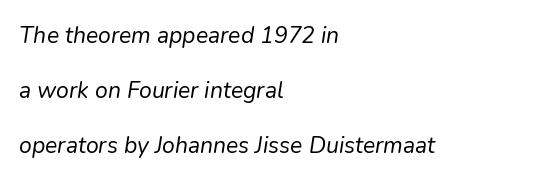
{"italic": "yes", "lean": "right", "slant_degrees": 9, "bold": "no", "underline": "no", "align": "left", "line_spacing": "loose", "line_spacing_ratio": 2.39, "letter_spacing": "normal", "letter_spacing_em": 0.0, "glyph_px": 23}
